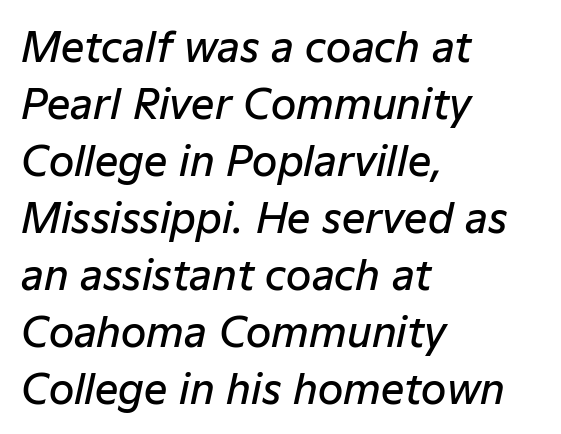
Note the varied advance widths — an 'i' is clearly narrower than an 'm'. What's the leading like? Ordinary, nothing unusual. The space directly below the letters is spotless. In CSS terms this would be text-align: left. Heft: intermediate — a semibold. Caption: standard tracking, unaltered.
